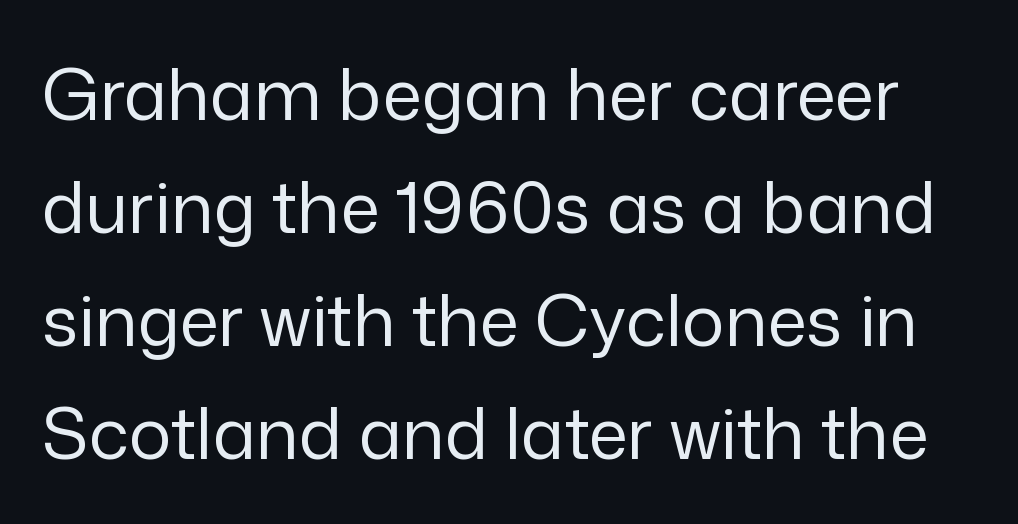
Stem width sits at or under what a default text font uses. Serif or sans? Sans — the stroke terminals are bare. Upright lettering throughout. Character widths vary here, with narrow letters taking less room than wide ones. The rendering uses a moderate line-height, typical for paragraphs. The passage shown has conventional tracking throughout.
